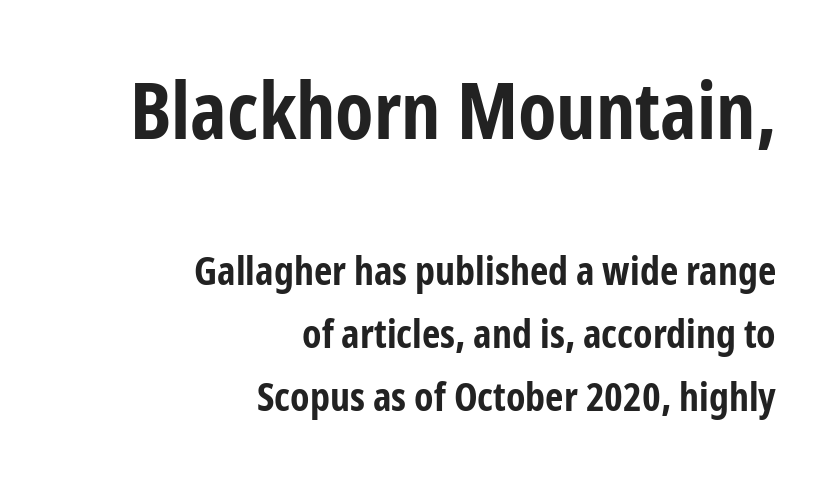
Q: Is the text bold? A: Yes.
Q: Is the text italic (slanted)? A: No, it is upright.
Q: Is the typeface a serif or a sans-serif typeface? A: Sans-serif.
Q: Is the text underlined? A: No.
Q: How is the paragraph aligned? A: Right-aligned.
Q: Is the spacing between letters normal or unusually wide? A: Normal.
Q: Is the spacing between lines tight, normal or loose? A: Normal.
Q: Which block of text is set in a larger size, the first (top) or the second (bottom)? A: The first (top) one.
Q: Width (condensed, normal, or wide)? A: Condensed.
Q: Stroke contrast? A: Low.
Q: x-height? A: Medium.
Q: Monospaced? A: No.
